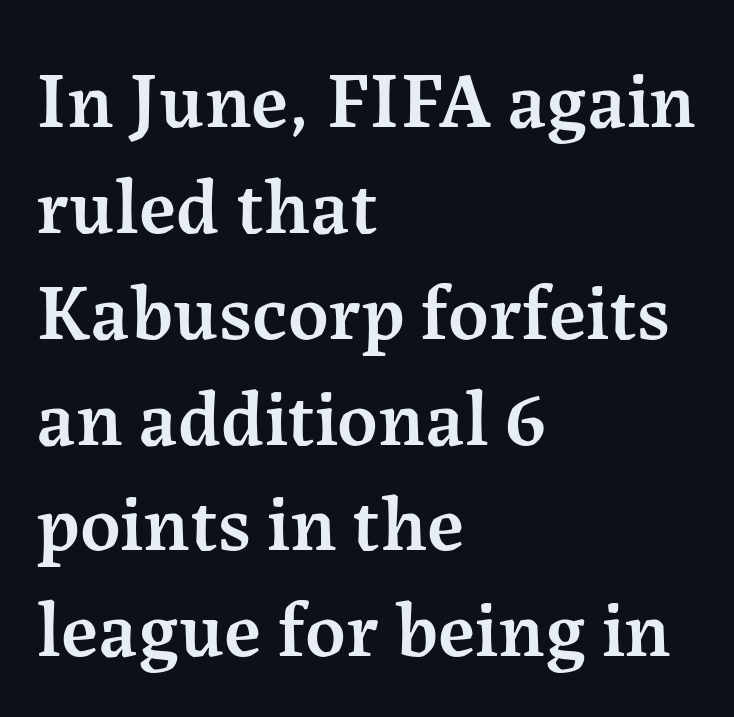
Q: Is the text bold? A: Semi-bold.
Q: Is the text italic (slanted)? A: No, it is upright.
Q: Is the typeface a serif or a sans-serif typeface? A: Serif.
Q: Is the text underlined? A: No.
Q: How is the paragraph aligned? A: Left-aligned.
Q: Is the spacing between letters normal or unusually wide? A: Normal.
Q: Is the spacing between lines tight, normal or loose? A: Normal.
Q: Width (condensed, normal, or wide)? A: Normal.
Q: Stroke contrast? A: Medium.
Q: x-height? A: Medium.
Q: Monospaced? A: No.
